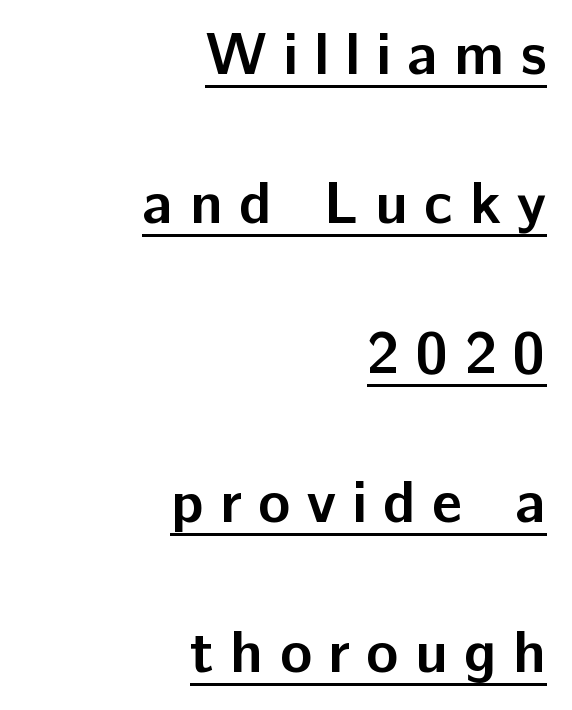
Q: Is the text bold? A: Yes.
Q: Is the text italic (slanted)? A: No, it is upright.
Q: Is the typeface a serif or a sans-serif typeface? A: Sans-serif.
Q: Is the text underlined? A: Yes.
Q: How is the paragraph aligned? A: Right-aligned.
Q: Is the spacing between letters normal or unusually wide? A: Unusually wide.
Q: Is the spacing between lines tight, normal or loose? A: Loose.
Q: Width (condensed, normal, or wide)? A: Normal.
Q: Stroke contrast? A: Low.
Q: x-height? A: Medium.
Q: Monospaced? A: No.
